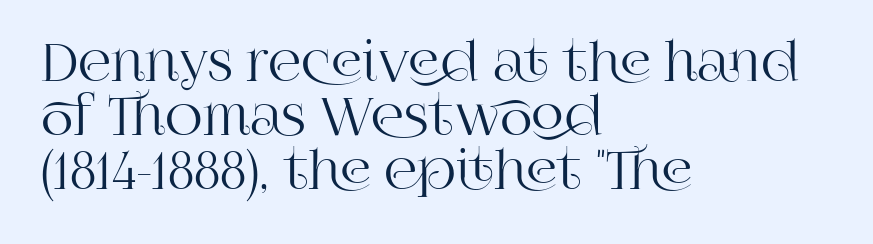
Q: Is the text italic (slanted)? A: No, it is upright.
Q: Is the typeface a serif or a sans-serif typeface? A: Serif.
Q: Is the text underlined? A: No.
Q: How is the paragraph aligned? A: Left-aligned.
Q: Is the spacing between letters normal or unusually wide? A: Normal.
Q: Is the spacing between lines tight, normal or loose? A: Tight.
Q: Width (condensed, normal, or wide)? A: Normal.
Q: Stroke contrast? A: High.
Q: x-height? A: Large.
Q: Monospaced? A: No.
